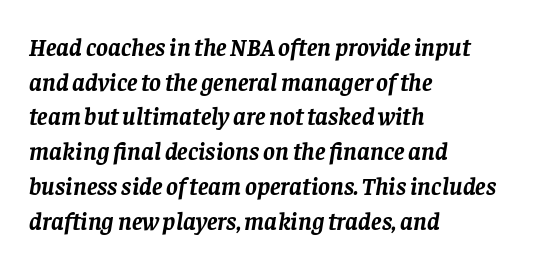
Q: Is the text bold? A: Yes.
Q: Is the text italic (slanted)? A: Yes, it leans right by about 8 degrees.
Q: Is the text underlined? A: No.
Q: How is the paragraph aligned? A: Left-aligned.
Q: Is the spacing between letters normal or unusually wide? A: Normal.
Q: Is the spacing between lines tight, normal or loose? A: Normal.
